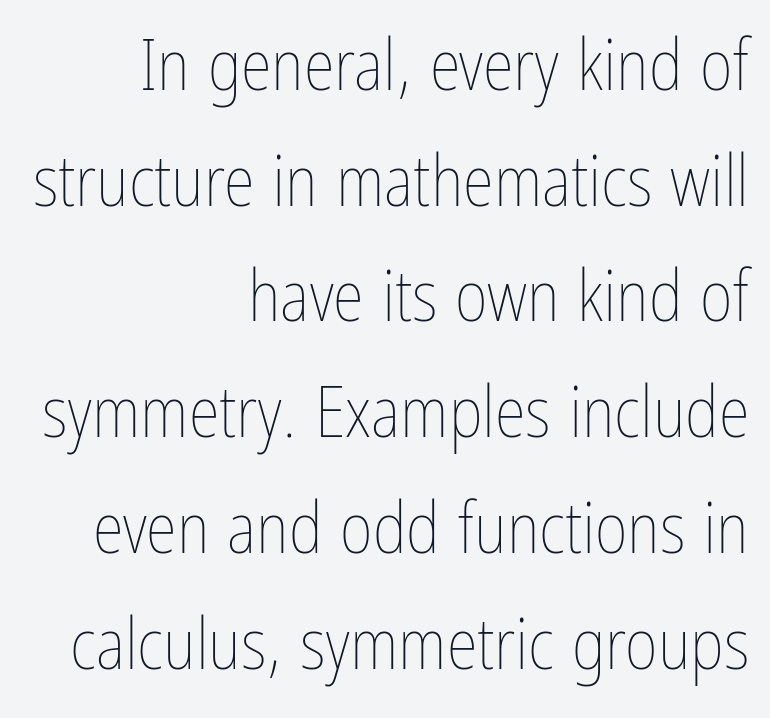
The image shows 71 px thin, condensed type, upright; set right-aligned, normal line spacing (1.63x), normal letter spacing, not underlined; low stroke contrast and a medium x-height.
